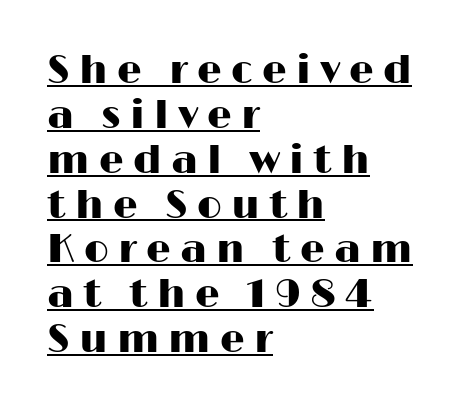
Serifs: no, the terminals of the letterforms are clean. A classic flush-left, rag-right setting is used for this passage. If you measured baseline to baseline, you'd find a short distance. No italicization has been applied; the sample stays upright.
